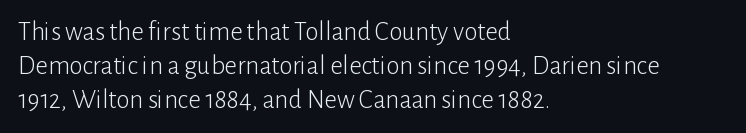
Vertically, the passage feels balanced, rows spaced as you'd expect. The strip under each line holds only bare page. Weight: in the light-to-regular range. Glyph-to-glyph distance matches everyday printed text.
